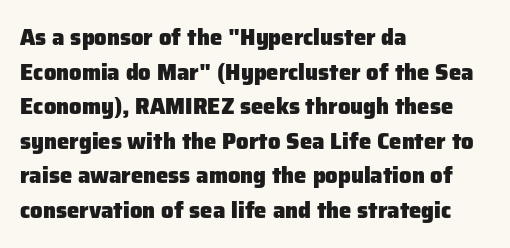
Q: Is the text bold? A: Yes.
Q: Is the text italic (slanted)? A: No, it is upright.
Q: Is the text underlined? A: No.
Q: How is the paragraph aligned? A: Left-aligned.
Q: Is the spacing between letters normal or unusually wide? A: Normal.
Q: Is the spacing between lines tight, normal or loose? A: Normal.
